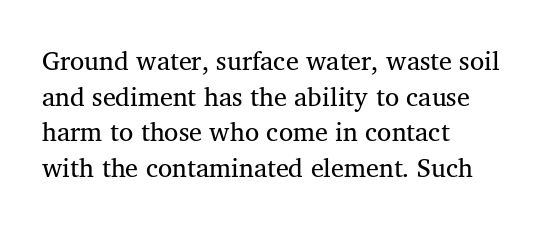
The image shows 26 px text type, upright; set left-aligned, normal line spacing (1.37x), normal letter spacing, not underlined.
